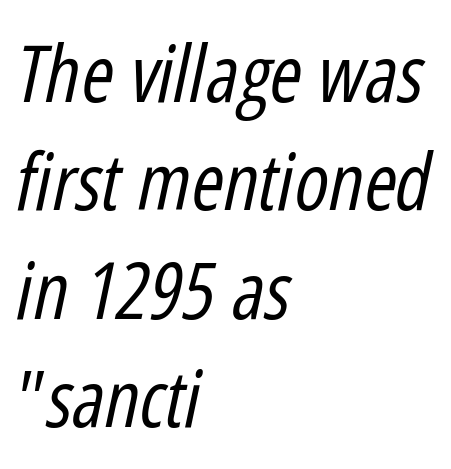
The image shows 78 px regular-weight, condensed type, italic (leaning right); set left-aligned, normal line spacing (1.39x), normal letter spacing, not underlined; low stroke contrast and a medium x-height.
